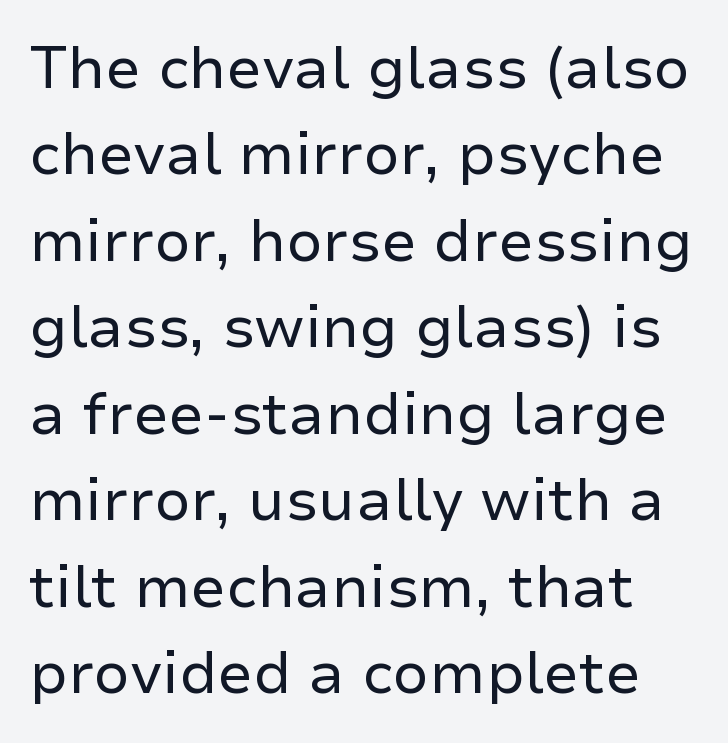
These lines are composed in type without serifs. The face looks like a standard text weight, possibly lighter. Does the leading feel generous? No, just average. Descenders hang freely into open space. You could not count columns in this text — the font is proportionally spaced. Compared with typical body copy, the letter spacing here is the same.
